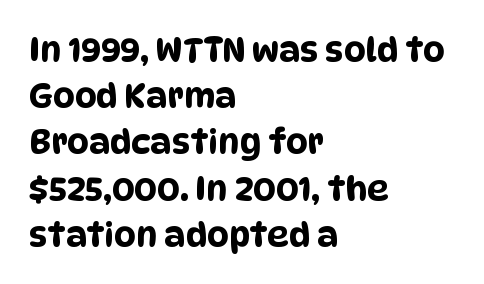
{"serif": "no", "width": "condensed", "stroke_contrast": "low", "x_height": "large", "monospaced": "no", "underline": "no", "align": "left", "line_spacing": "normal", "line_spacing_ratio": 1.36, "letter_spacing": "normal", "letter_spacing_em": 0.0, "glyph_px": 34}
